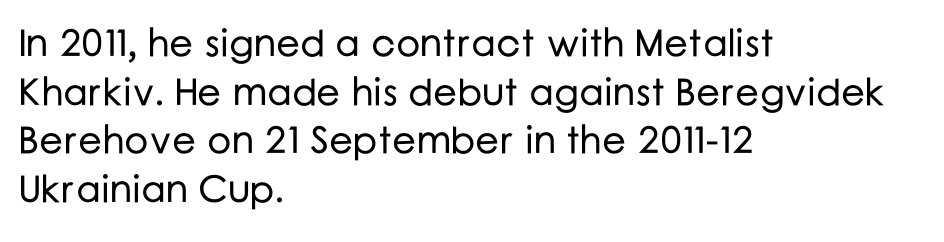
{"serif": "no", "italic": "no", "width": "normal", "stroke_contrast": "low", "x_height": "medium", "monospaced": "no", "underline": "no", "align": "left", "line_spacing": "normal", "line_spacing_ratio": 1.28, "letter_spacing": "normal", "letter_spacing_em": 0.0, "glyph_px": 38}
